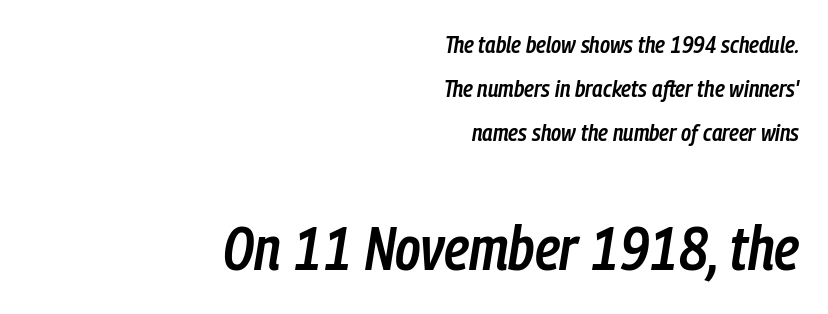
In this sample the second text group is rendered at the bigger scale. The face used here is proportionally spaced, like ordinary book or web type. If you drew a ruler down the right edge, every line would touch it. Observe the lean: these are italic letterforms. No extra tracking has been applied to these lines.
